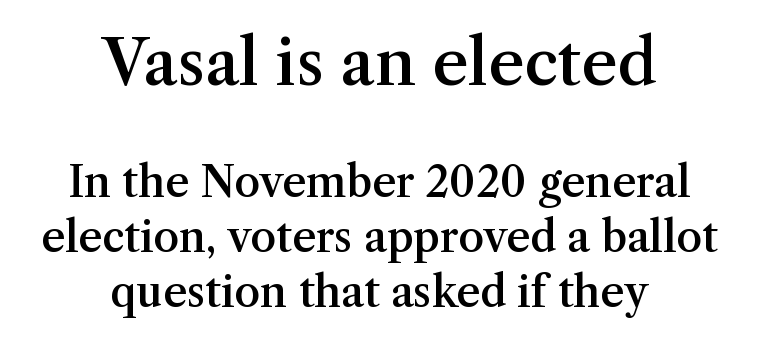
Q: Is the text bold? A: Semi-bold.
Q: Is the text italic (slanted)? A: No, it is upright.
Q: Is the typeface a serif or a sans-serif typeface? A: Serif.
Q: Is the text underlined? A: No.
Q: How is the paragraph aligned? A: Centered.
Q: Is the spacing between letters normal or unusually wide? A: Normal.
Q: Is the spacing between lines tight, normal or loose? A: Normal.
Q: Which block of text is set in a larger size, the first (top) or the second (bottom)? A: The first (top) one.
Q: Width (condensed, normal, or wide)? A: Normal.
Q: Stroke contrast? A: Medium.
Q: x-height? A: Medium.
Q: Monospaced? A: No.
